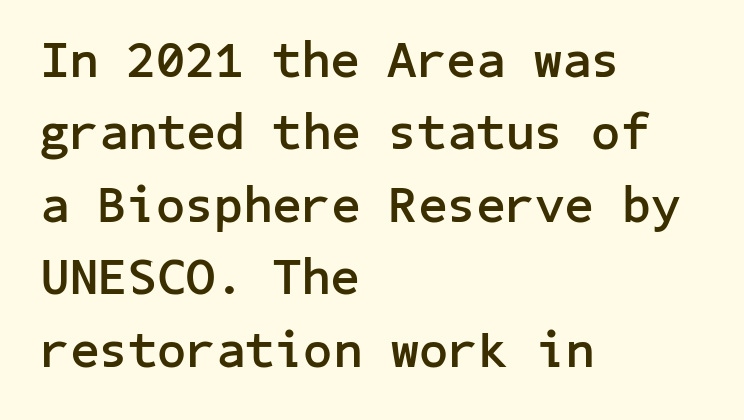
The type sits square on the baseline with zero lean. Notice how the passage keeps a crisp vertical edge on the left only. Nobody touched the tracking dial on this one. Baseline-to-baseline distance is the conventional proportion of letter height.
